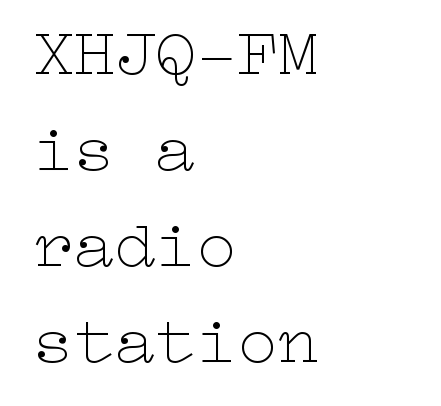
The image shows 68 px thin, wide type, upright; set left-aligned, normal line spacing (1.41x), normal letter spacing, not underlined; low stroke contrast and a medium x-height.
